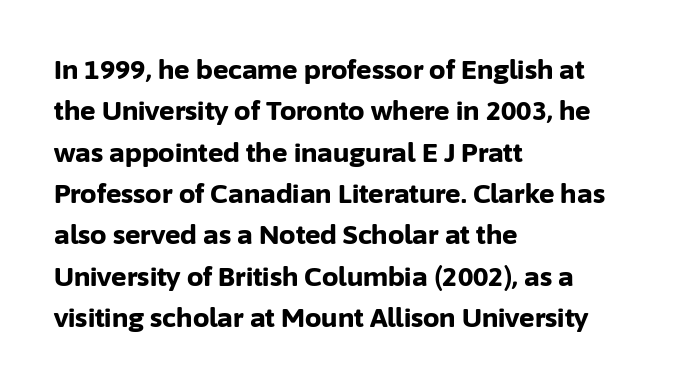
{"italic": "no", "bold": "yes", "underline": "no", "align": "left", "line_spacing": "normal", "line_spacing_ratio": 1.59, "letter_spacing": "normal", "letter_spacing_em": 0.0, "glyph_px": 26}
